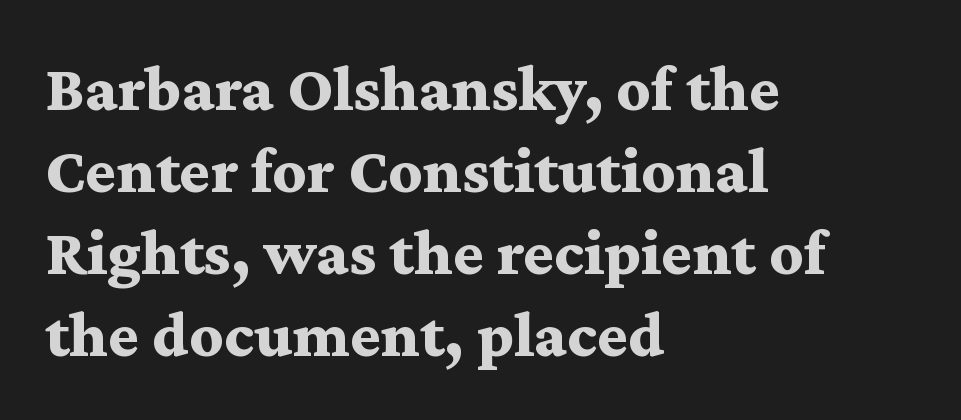
The image shows 66 px bold, wide serif type, upright; set left-aligned, line spacing 1.24x, normal letter spacing, not underlined; medium stroke contrast and a medium x-height.
